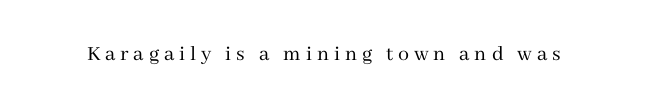
{"italic": "no", "bold": "no", "underline": "no", "letter_spacing": "wide", "letter_spacing_em": 0.22, "glyph_px": 22}
